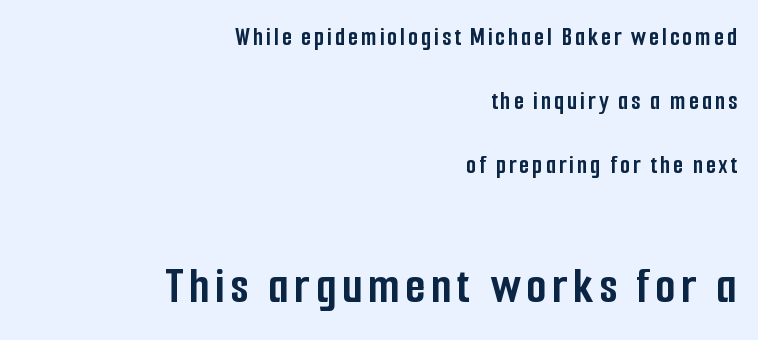
Q: Is the text bold? A: Yes.
Q: Is the text italic (slanted)? A: No, it is upright.
Q: Is the typeface a serif or a sans-serif typeface? A: Sans-serif.
Q: Is the text underlined? A: No.
Q: How is the paragraph aligned? A: Right-aligned.
Q: Is the spacing between lines tight, normal or loose? A: Loose.
Q: Which block of text is set in a larger size, the first (top) or the second (bottom)? A: The second (bottom) one.
Q: Width (condensed, normal, or wide)? A: Condensed.
Q: Stroke contrast? A: Low.
Q: x-height? A: Medium.
Q: Monospaced? A: No.
